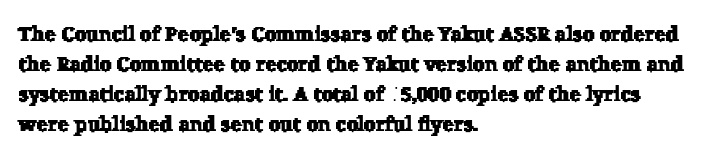
Nobody touched the tracking dial on this one. If you drew a ruler down the left edge, every line would touch it. Quick note: interline space is typical. A clean baseline with only descenders dipping below it.
